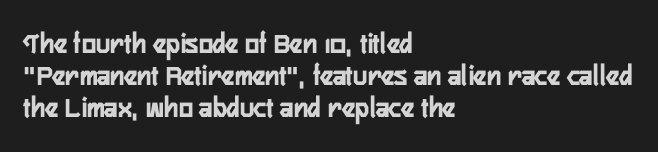
{"serif": "no", "italic": "no", "width": "condensed", "stroke_contrast": "low", "x_height": "medium", "monospaced": "no", "underline": "no", "align": "left", "line_spacing": "tight", "line_spacing_ratio": 1.07, "letter_spacing": "normal", "letter_spacing_em": 0.0, "glyph_px": 30}
